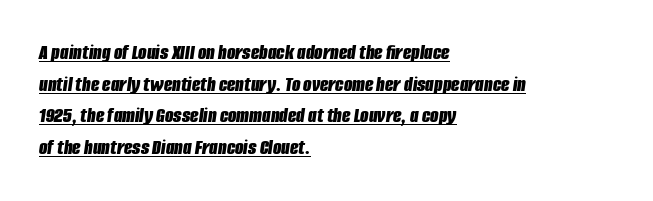
{"italic": "yes", "lean": "right", "slant_degrees": 8, "bold": "yes", "underline": "yes", "align": "left", "line_spacing": "normal", "line_spacing_ratio": 1.44, "letter_spacing": "normal", "letter_spacing_em": 0.0, "glyph_px": 22}
